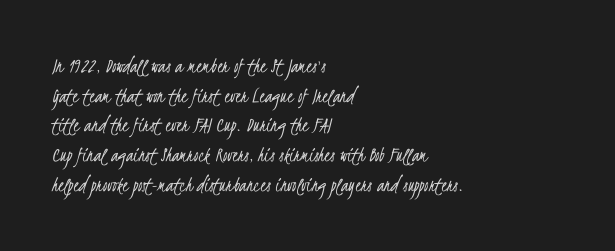
{"bold": "no", "underline": "no", "align": "left", "line_spacing": "normal", "line_spacing_ratio": 1.35, "letter_spacing": "normal", "letter_spacing_em": 0.0, "glyph_px": 22}
